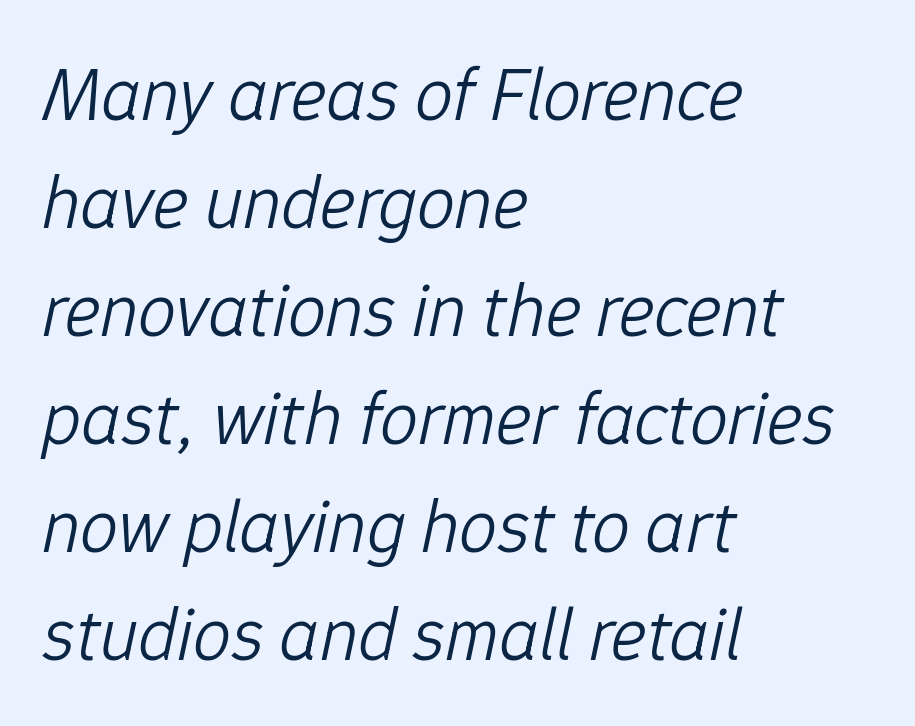
Tall strokes in this sample are angled rather than plumb. Where is the straight margin? On the left. Bare-footed words on every line. A typesetter would call this zero additional tracking.
